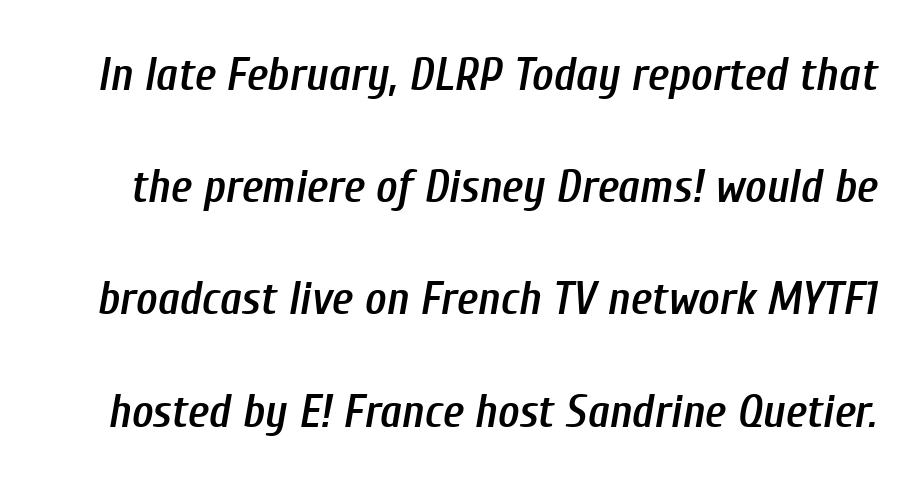
Q: Is the text bold? A: Semi-bold.
Q: Is the text italic (slanted)? A: Yes, it leans right by about 10 degrees.
Q: Is the text underlined? A: No.
Q: Is the spacing between letters normal or unusually wide? A: Normal.
Q: Is the spacing between lines tight, normal or loose? A: Loose.
Q: Width (condensed, normal, or wide)? A: Condensed.
Q: Stroke contrast? A: Low.
Q: x-height? A: Medium.
Q: Monospaced? A: No.
